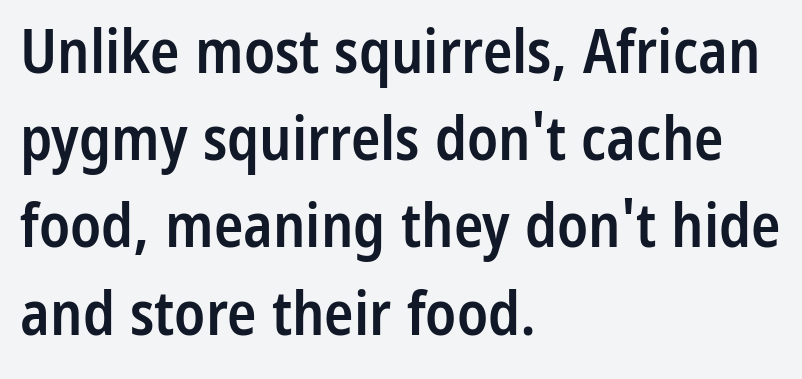
The image shows 61 px semibold, condensed sans-serif type, upright; set left-aligned, normal line spacing (1.43x), normal letter spacing, not underlined; low stroke contrast and a medium x-height.
